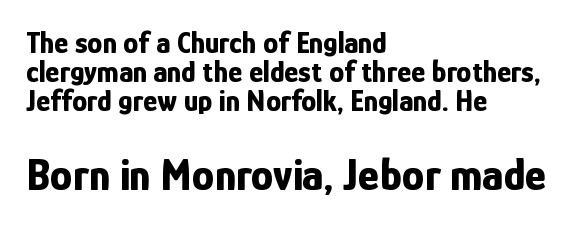
The text block is weighted toward the left margin, trailing off unevenly rightward. Closely set lines give the paragraph a compact silhouette. The foot of each line stays bare and open. If you drew a line through each stem, it would be perfectly vertical. Pretty heavy lettering here — definitely bold.
